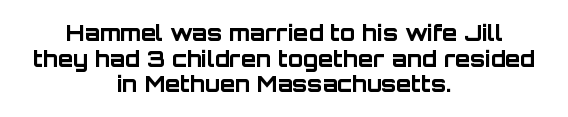
The image shows 22 px bold type, upright; set centered, line spacing 1.16x, normal letter spacing, not underlined.
